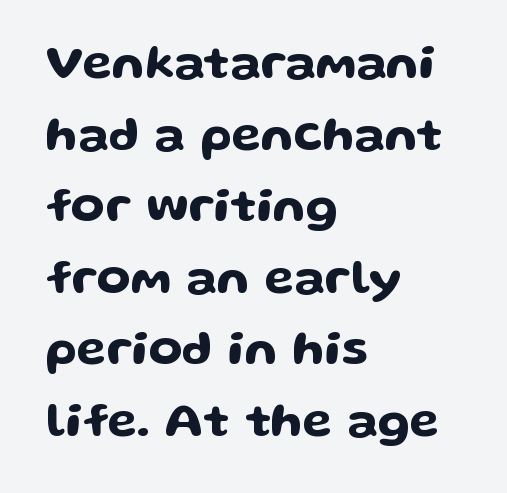
The image shows 48 px wide sans-serif type, upright; set left-aligned, normal line spacing (1.49x), normal letter spacing, not underlined; low stroke contrast and a medium x-height.
